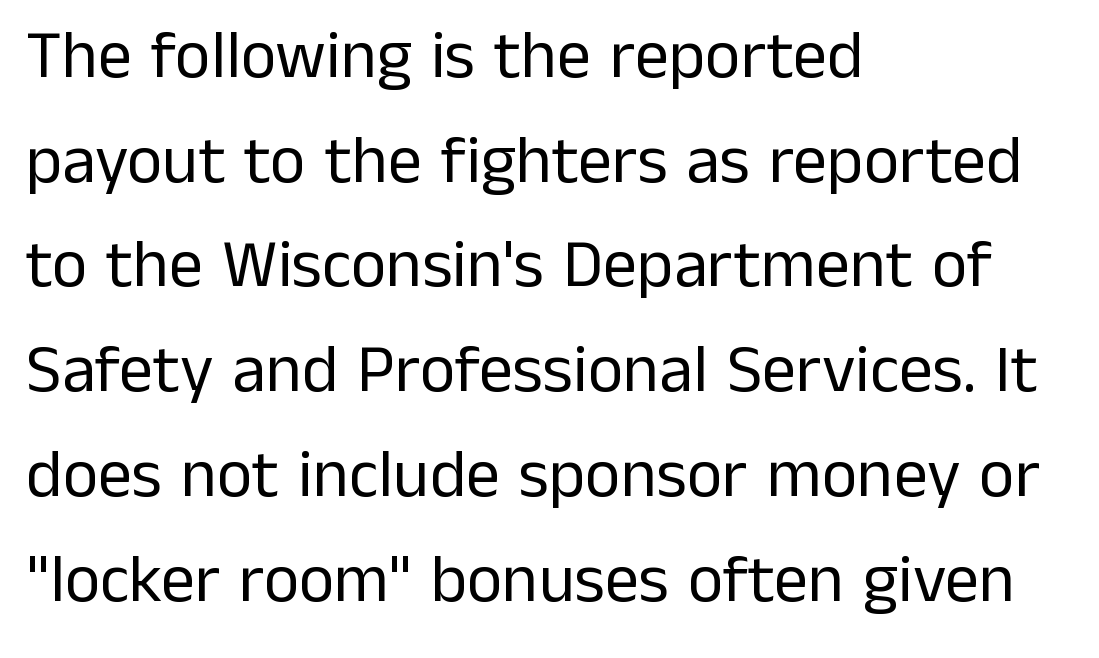
{"serif": "no", "italic": "no", "bold": "no", "weight": "regular", "width": "normal", "stroke_contrast": "low", "x_height": "medium", "monospaced": "no", "underline": "no", "align": "left", "line_spacing": "normal", "line_spacing_ratio": 1.54, "letter_spacing": "normal", "letter_spacing_em": 0.0, "glyph_px": 68}
